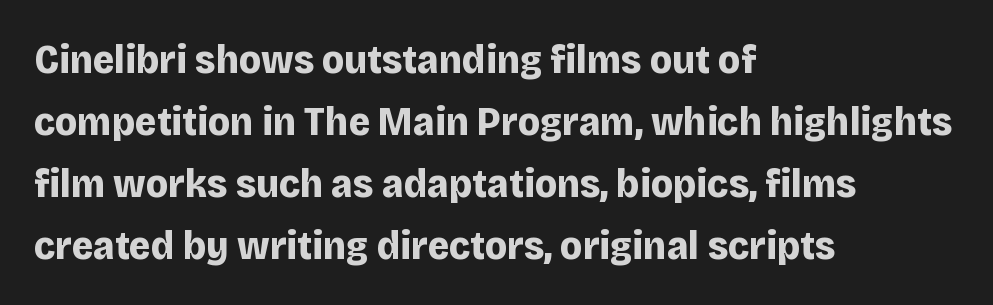
The vertical gap from one line to the next is medium. Think of a printed novel: that variable character pitch is what you see here. Students, this is bold: see how much ink each stroke carries. Font category for this specimen: sans-serif.
